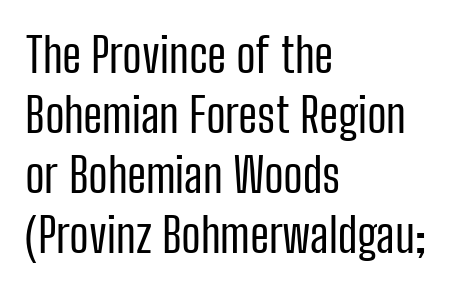
{"serif": "no", "italic": "no", "bold": "no", "weight": "regular", "width": "condensed", "stroke_contrast": "low", "x_height": "medium", "monospaced": "no", "underline": "no", "align": "left", "line_spacing": "normal", "line_spacing_ratio": 1.25, "letter_spacing": "normal", "letter_spacing_em": 0.0, "glyph_px": 48}
